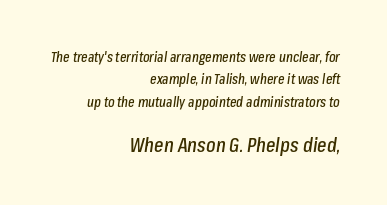
{"italic": "yes", "lean": "right", "slant_degrees": 8, "underline": "no", "align": "right", "line_spacing": "normal", "line_spacing_ratio": 1.59, "letter_spacing": "normal", "letter_spacing_em": 0.0, "larger_block": "second", "size_ratio": 1.43, "glyph_px": 20}
